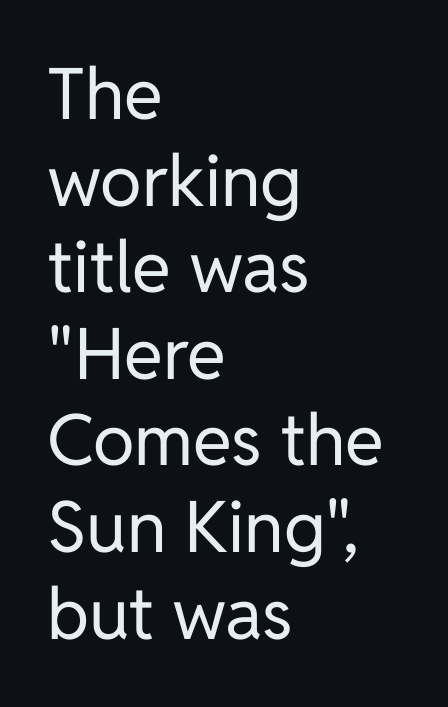
Q: Is the text bold? A: No.
Q: Is the text italic (slanted)? A: No, it is upright.
Q: Is the typeface a serif or a sans-serif typeface? A: Sans-serif.
Q: Is the text underlined? A: No.
Q: How is the paragraph aligned? A: Left-aligned.
Q: Is the spacing between letters normal or unusually wide? A: Normal.
Q: Width (condensed, normal, or wide)? A: Normal.
Q: Stroke contrast? A: Low.
Q: x-height? A: Medium.
Q: Monospaced? A: No.
